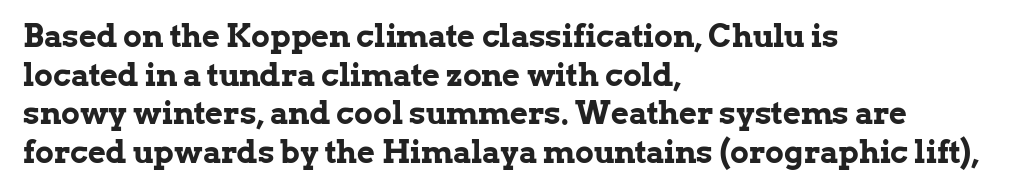
The image shows 31 px bold serif type, upright; set left-aligned, normal line spacing (1.25x), normal letter spacing, not underlined; low stroke contrast and a medium x-height.
